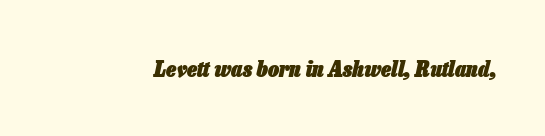
The image shows 22 px bold type, italic (leaning right); set normal letter spacing, not underlined.
